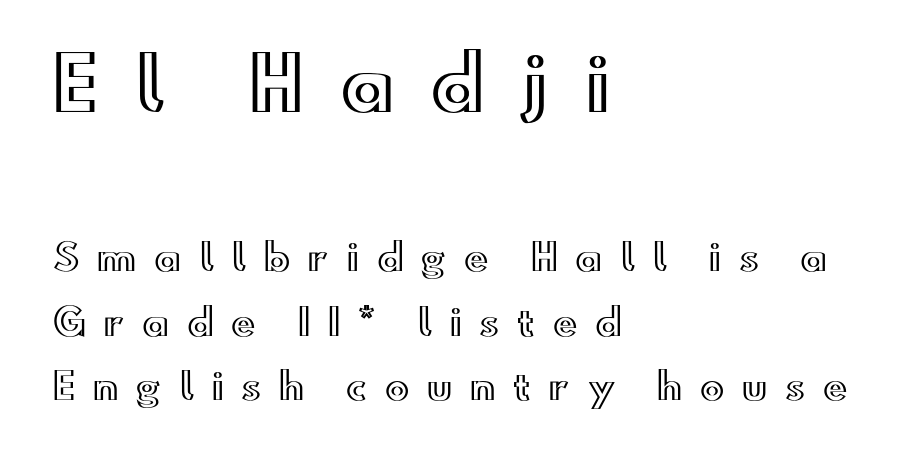
The image shows 73 px wide type, upright; set left-aligned, line spacing 1.79x, unusually wide letter spacing (+0.5 em), not underlined; the first (top) block is 2.03x larger; a small x-height.
